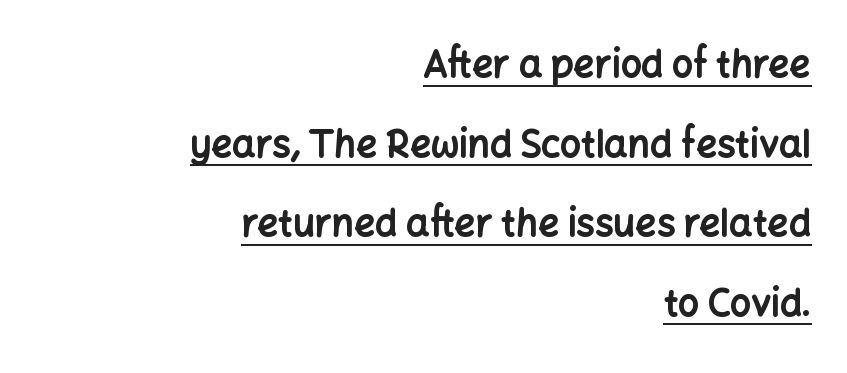
{"serif": "no", "italic": "no", "bold": "yes", "weight": "bold", "width": "normal", "stroke_contrast": "low", "x_height": "medium", "monospaced": "no", "underline": "yes", "align": "right", "line_spacing": "loose", "line_spacing_ratio": 2.15, "letter_spacing": "normal", "letter_spacing_em": 0.0, "glyph_px": 37}
